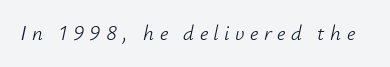
Q: Is the text bold? A: No.
Q: Is the text italic (slanted)? A: Yes, it leans right by about 12 degrees.
Q: Is the text underlined? A: No.
Q: Is the spacing between letters normal or unusually wide? A: Unusually wide.
